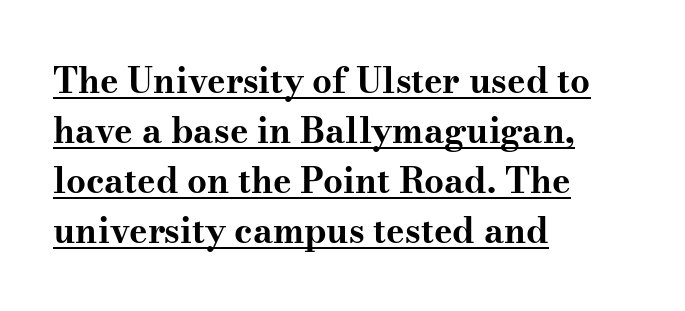
The image shows 35 px bold, wide serif type, upright; set left-aligned, normal line spacing (1.43x), normal letter spacing, underlined; medium stroke contrast and a small x-height.
